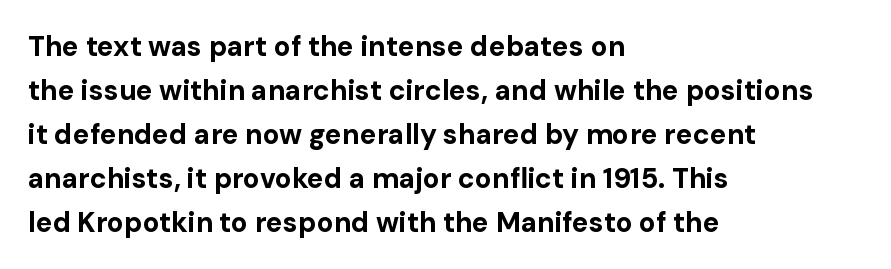
The image shows 28 px bold sans-serif type, upright; set left-aligned, normal line spacing (1.57x), normal letter spacing, not underlined; low stroke contrast and a medium x-height.
